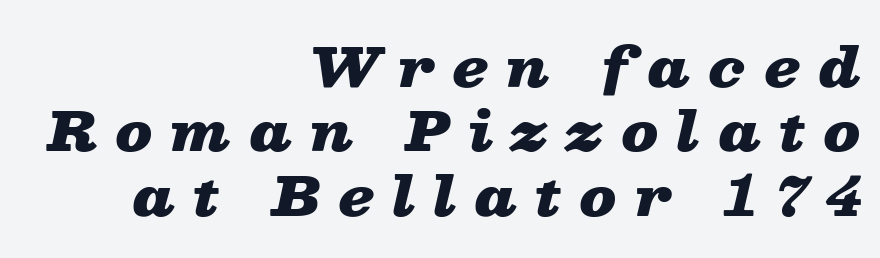
Q: Is the text bold? A: Yes.
Q: Is the text italic (slanted)? A: Yes, it leans right by about 13 degrees.
Q: Is the text underlined? A: No.
Q: How is the paragraph aligned? A: Right-aligned.
Q: Is the spacing between letters normal or unusually wide? A: Unusually wide.
Q: Width (condensed, normal, or wide)? A: Wide.
Q: Stroke contrast? A: Low.
Q: x-height? A: Medium.
Q: Monospaced? A: No.
